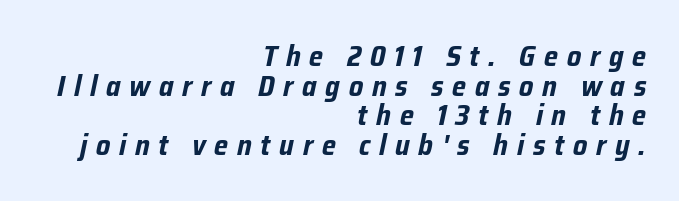
Q: Is the text bold? A: Yes.
Q: Is the text italic (slanted)? A: Yes, it leans right by about 12 degrees.
Q: Is the text underlined? A: No.
Q: How is the paragraph aligned? A: Right-aligned.
Q: Is the spacing between letters normal or unusually wide? A: Unusually wide.
Q: Is the spacing between lines tight, normal or loose? A: Tight.
Q: Width (condensed, normal, or wide)? A: Condensed.
Q: Stroke contrast? A: Low.
Q: x-height? A: Medium.
Q: Monospaced? A: No.
